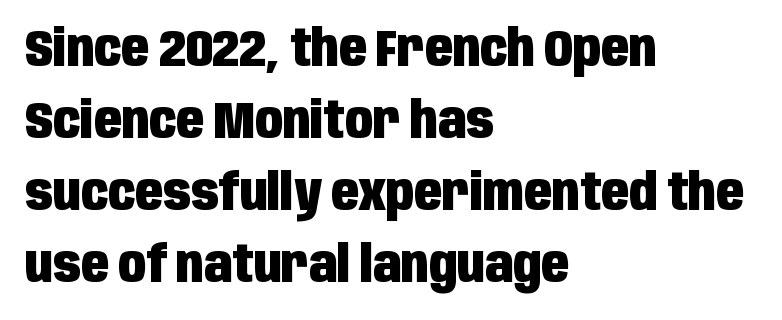
Each letter keeps its own natural width here, so spacing adapts to shape. Characters remain perfectly vertical along every line. Horizontal alignment here is leftward, the default for most running prose. To sum up the face: it is a sans, with no serifs. The strip under each line holds only bare page.
